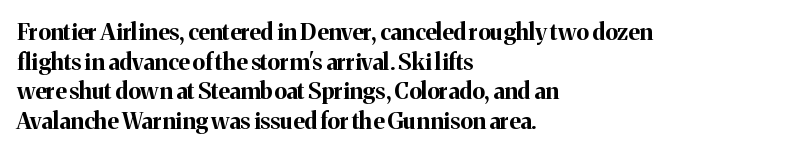
The image shows 23 px bold type, upright; set left-aligned, normal line spacing (1.29x), normal letter spacing, not underlined.
